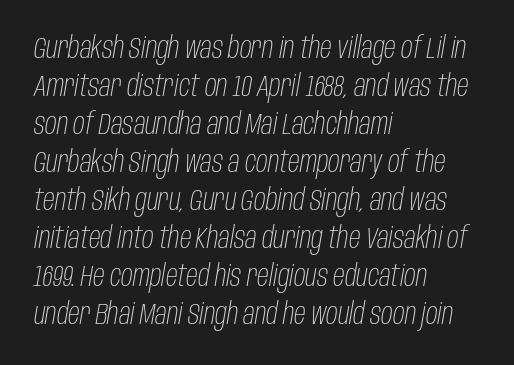
{"italic": "yes", "lean": "right", "slant_degrees": 10, "bold": "no", "weight": "light", "width": "condensed", "stroke_contrast": "low", "x_height": "large", "monospaced": "no", "underline": "no", "align": "left", "line_spacing": "normal", "line_spacing_ratio": 1.31, "letter_spacing": "normal", "letter_spacing_em": 0.0, "glyph_px": 29}
